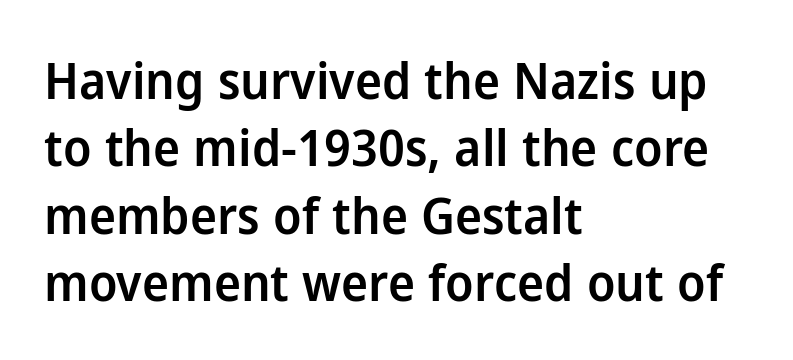
The image shows 51 px semibold sans-serif type, upright; set left-aligned, normal line spacing (1.32x), normal letter spacing, not underlined; low stroke contrast and a medium x-height.
